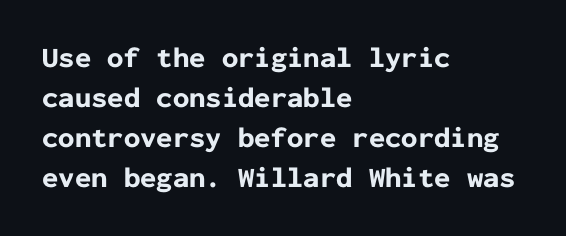
The image shows 29 px bold sans-serif type, upright, monospaced; set left-aligned, normal line spacing (1.38x), normal letter spacing, not underlined; low stroke contrast and a medium x-height.
